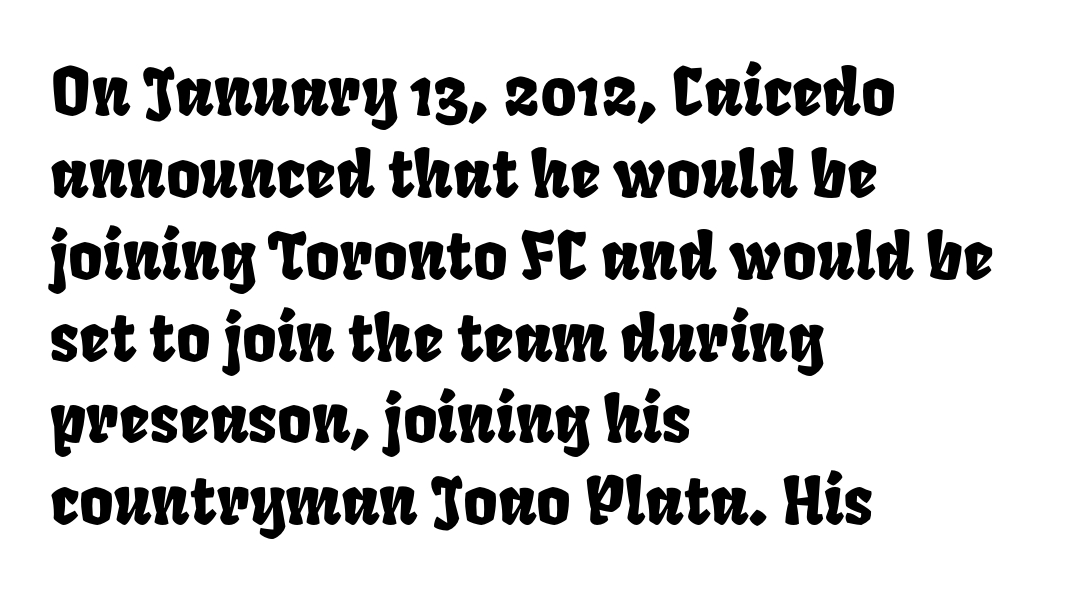
Bare-footed words on every line. You could call the tracking neutral — neither tight nor loose. The letters advance in unequal steps, a hallmark of proportional type. The paragraph shown leans on its left margin.
